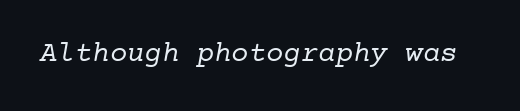
The image shows 29 px regular-weight serif type, monospaced; set normal letter spacing, not underlined; low stroke contrast and a medium x-height.
